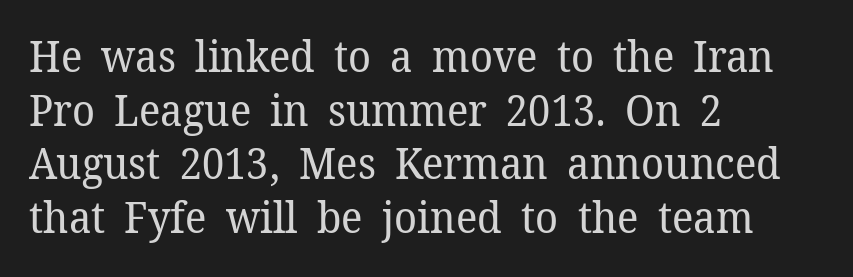
Q: Is the text bold? A: No.
Q: Is the text italic (slanted)? A: No, it is upright.
Q: Is the typeface a serif or a sans-serif typeface? A: Serif.
Q: Is the text underlined? A: No.
Q: How is the paragraph aligned? A: Left-aligned.
Q: Is the spacing between letters normal or unusually wide? A: Normal.
Q: Is the spacing between lines tight, normal or loose? A: Normal.
Q: Width (condensed, normal, or wide)? A: Normal.
Q: Stroke contrast? A: Low.
Q: x-height? A: Medium.
Q: Monospaced? A: No.
